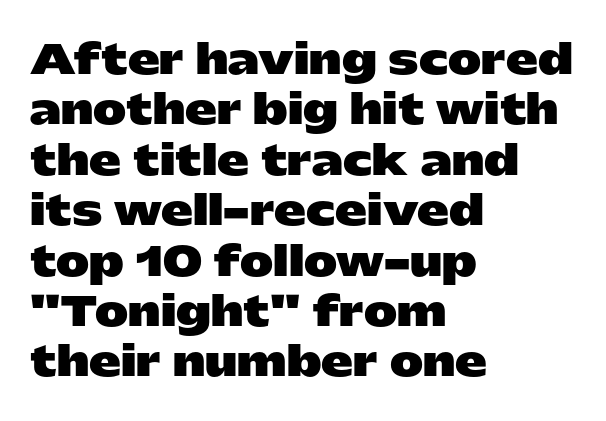
In terms of posture, this sample is upright. There is no visible air inserted between adjacent glyphs. Nothing sits at the stroke ends, so this counts as sans-serif. The paragraph has a hard left edge and a soft right edge.
